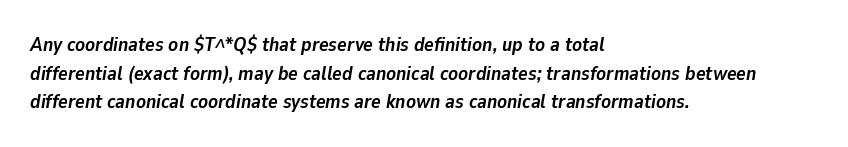
Q: Is the text bold? A: Yes.
Q: Is the text italic (slanted)? A: Yes, it leans right by about 9 degrees.
Q: Is the text underlined? A: No.
Q: How is the paragraph aligned? A: Left-aligned.
Q: Is the spacing between letters normal or unusually wide? A: Normal.
Q: Is the spacing between lines tight, normal or loose? A: Normal.
